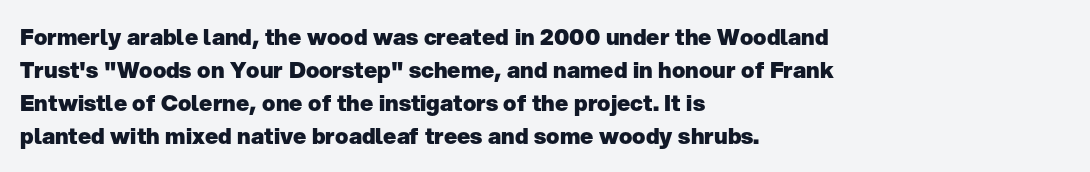
{"italic": "no", "bold": "yes", "underline": "no", "align": "left", "line_spacing": "normal", "line_spacing_ratio": 1.5, "letter_spacing": "normal", "letter_spacing_em": 0.0, "glyph_px": 22}
